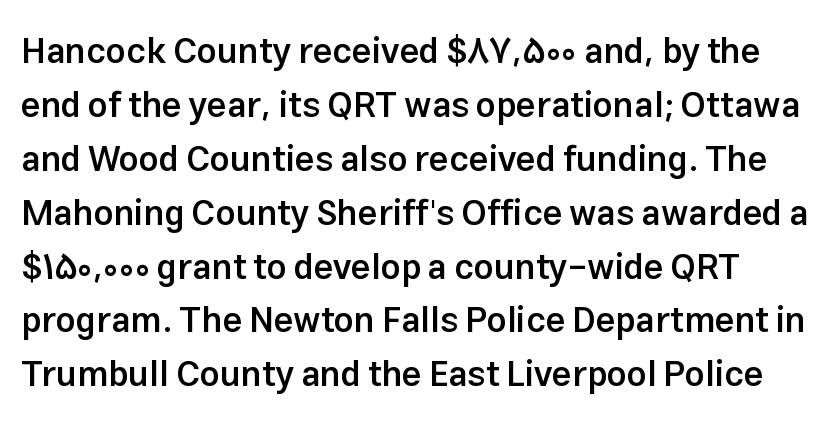
The strip under each line holds only bare page. Notice how the stems are strictly vertical — no italics here. Looks like regular typesetting: each glyph gets only the width it needs. Look at the bottom of the vertical strokes: they stop flat, with no serifs.
